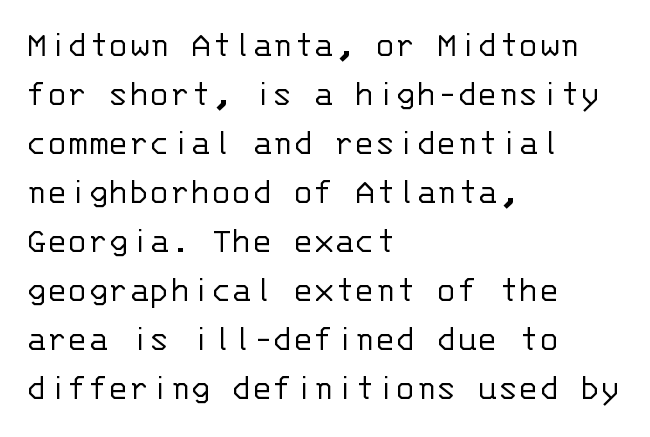
These lines were composed using upright roman letters. Each letter's strokes conclude bluntly, with no projecting serifs. Characters follow at the spacing the type designer built in. Short and long lines alike share a common starting point at left. Normally led — the rows are evenly, conventionally spaced. The space beneath each line is pristine and unruled.
